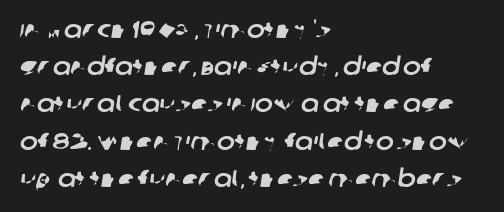
{"underline": "no", "align": "left", "line_spacing": "normal", "line_spacing_ratio": 1.55, "letter_spacing": "normal", "letter_spacing_em": 0.0, "glyph_px": 24}
